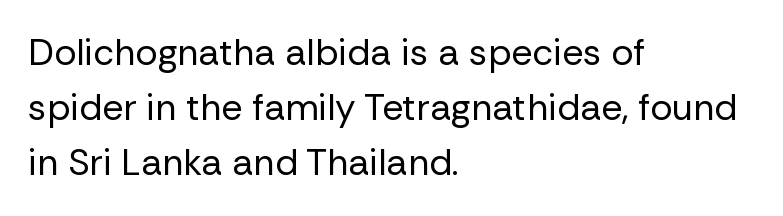
Counters stay open thanks to moderate or lighter strokes. Observe the absence of serifs on each vertical stroke in this sample. Rendered with straight, roman letterforms. The compositor pushed each line to the left boundary.
